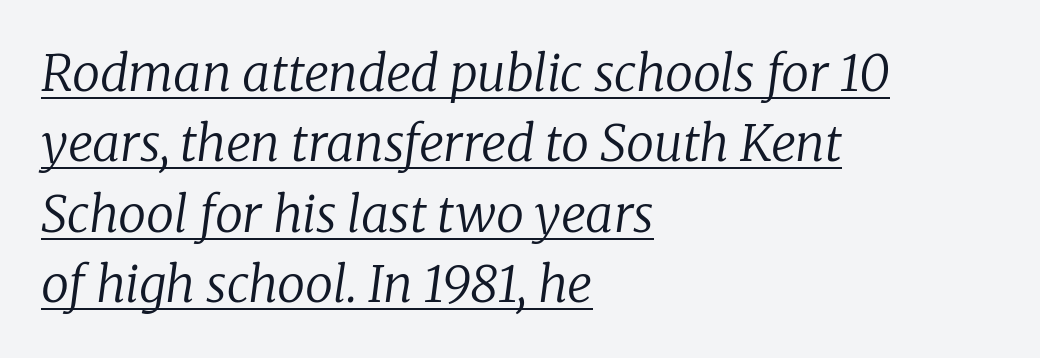
Q: Is the text bold? A: No.
Q: Is the text italic (slanted)? A: Yes, it leans right by about 8 degrees.
Q: Is the typeface a serif or a sans-serif typeface? A: Serif.
Q: Is the text underlined? A: Yes.
Q: How is the paragraph aligned? A: Left-aligned.
Q: Is the spacing between letters normal or unusually wide? A: Normal.
Q: Is the spacing between lines tight, normal or loose? A: Normal.
Q: Width (condensed, normal, or wide)? A: Normal.
Q: Stroke contrast? A: Low.
Q: x-height? A: Medium.
Q: Monospaced? A: No.
